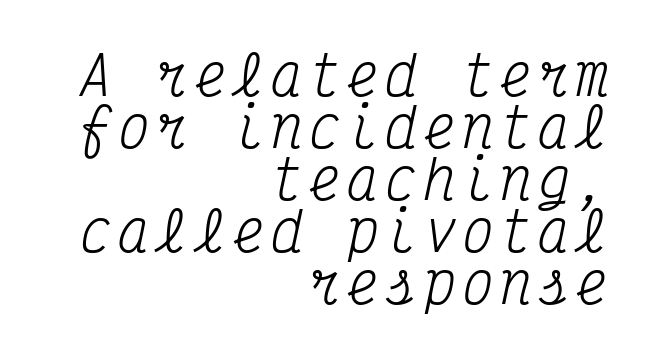
Q: Is the text bold? A: No.
Q: Is the text italic (slanted)? A: Yes, it leans right by about 12 degrees.
Q: Is the typeface a serif or a sans-serif typeface? A: Serif.
Q: Is the text underlined? A: No.
Q: How is the paragraph aligned? A: Right-aligned.
Q: Is the spacing between lines tight, normal or loose? A: Tight.
Q: Width (condensed, normal, or wide)? A: Condensed.
Q: Stroke contrast? A: Medium.
Q: x-height? A: Medium.
Q: Monospaced? A: Yes.
